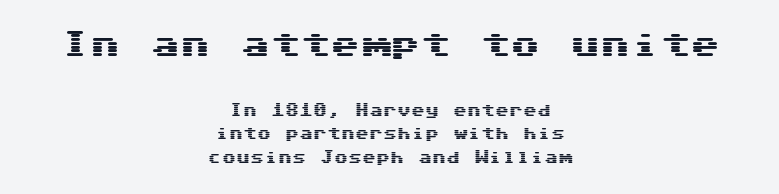
{"serif": "no", "italic": "no", "width": "wide", "stroke_contrast": "medium", "x_height": "medium", "monospaced": "yes", "underline": "no", "align": "center", "line_spacing": "normal", "line_spacing_ratio": 1.67, "letter_spacing": "normal", "letter_spacing_em": 0.0, "larger_block": "first", "size_ratio": 2.14, "glyph_px": 30}
